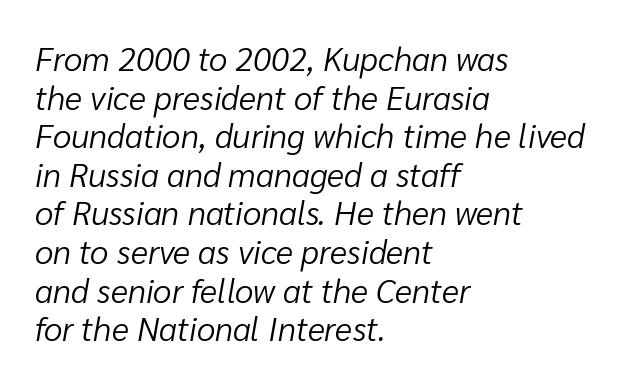
Nothing unusual about the tracking: characters are spaced as the font intends. Is the type heavy? It reads as light-to-regular instead. Do the characters align in a grid? No, the font is proportional. Every row of glyphs begins at an identical x-position on the left.
